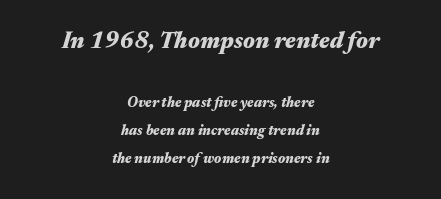
The rendering applies a slant to the glyphs. Reading down the column, the eye jumps a long way to each next line. Notice how thick the strokes are: this is what a full bold looks like. Line starts and ends both wander, symmetrically. Just letters on the line, the space beneath them empty. Character size in the leading block exceeds that of the trailing block.
